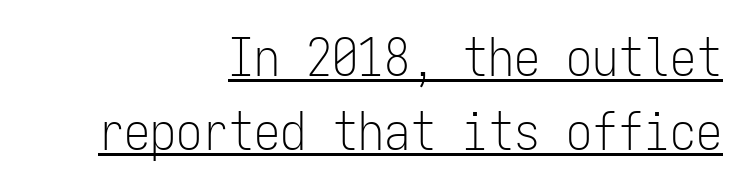
Does extra space separate the letters? No, they use regular spacing. Here the designer chose a console-style face with uniform glyph widths. The strokes carry an ordinary text weight at most. If you drew a line through each stem, it would be perfectly vertical. Honestly, the underline is the first thing you notice here.
